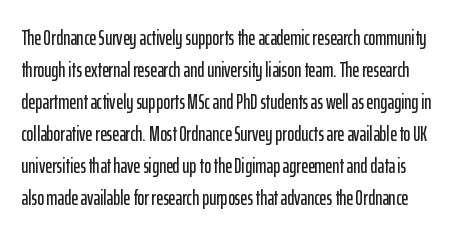
{"italic": "no", "underline": "no", "align": "left", "line_spacing": "normal", "line_spacing_ratio": 1.52, "letter_spacing": "normal", "letter_spacing_em": 0.0, "glyph_px": 21}
